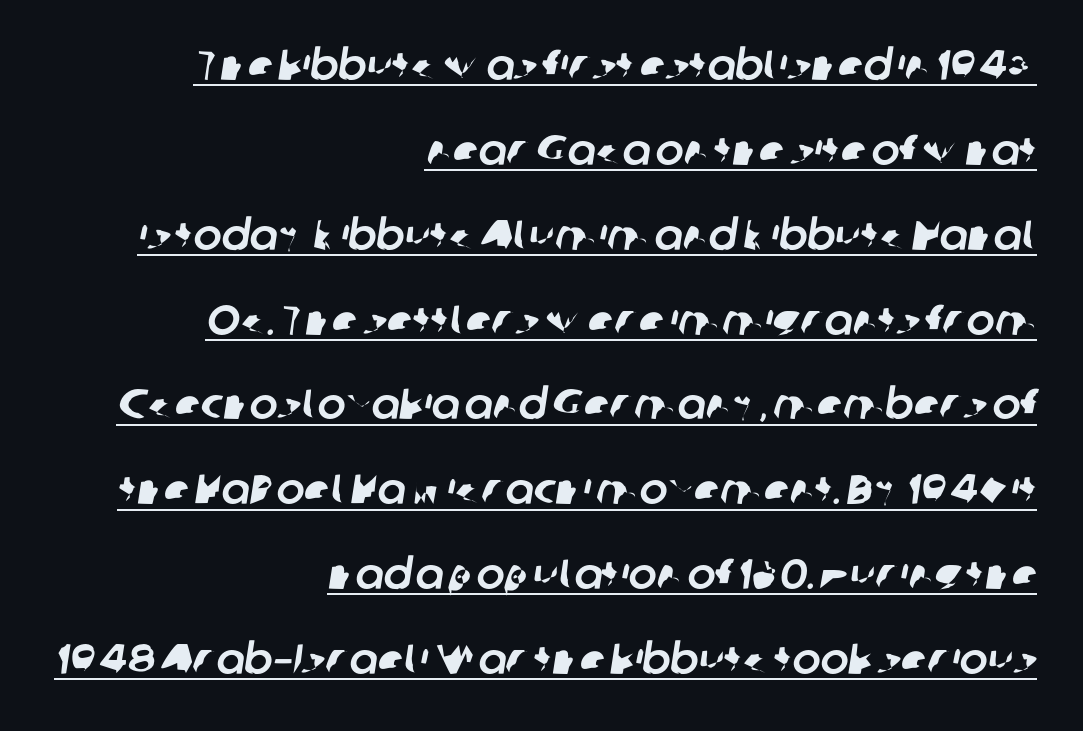
The image shows 42 px sans-serif type; set right-aligned, loose line spacing (2.02x), normal letter spacing, underlined; low stroke contrast and a medium x-height.
